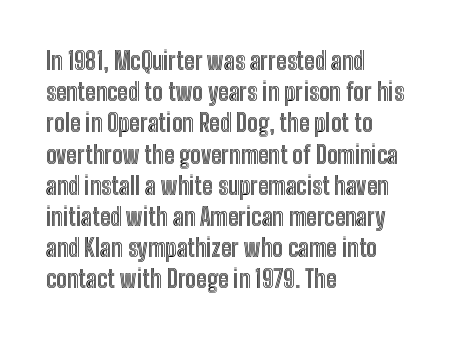
Does the copy run flush right? No — it runs flush left. The font's upright variant was chosen for this text. Descender tails drop into unmarked territory. Reading down the column, the eye jumps a familiar distance to each next line.
